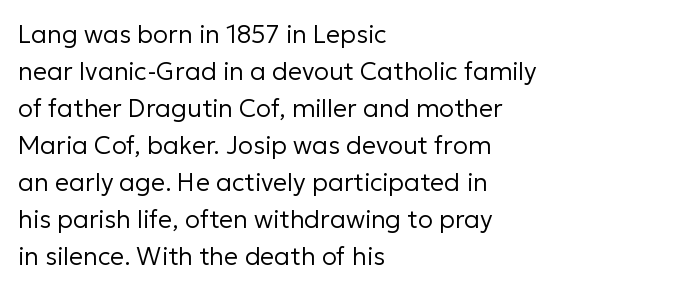
{"italic": "no", "bold": "no", "underline": "no", "align": "left", "line_spacing": "normal", "line_spacing_ratio": 1.48, "letter_spacing": "normal", "letter_spacing_em": 0.0, "glyph_px": 25}
